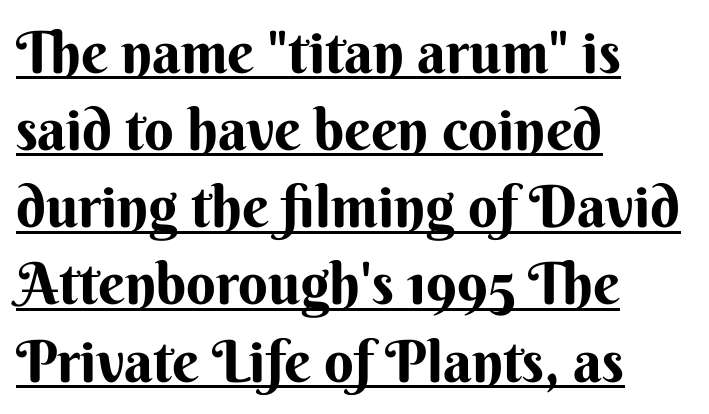
{"serif": "no", "italic": "no", "bold": "yes", "weight": "bold", "width": "normal", "stroke_contrast": "medium", "x_height": "small", "monospaced": "no", "underline": "yes", "align": "left", "line_spacing": "normal", "line_spacing_ratio": 1.33, "letter_spacing": "normal", "letter_spacing_em": 0.0, "glyph_px": 58}
